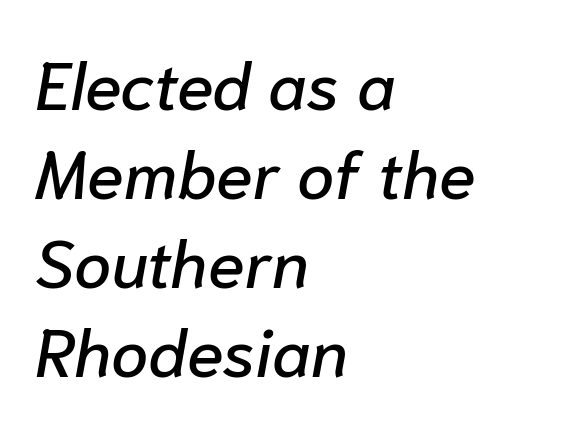
Q: Is the text italic (slanted)? A: Yes, it leans right by about 10 degrees.
Q: Is the text underlined? A: No.
Q: How is the paragraph aligned? A: Left-aligned.
Q: Is the spacing between letters normal or unusually wide? A: Normal.
Q: Is the spacing between lines tight, normal or loose? A: Normal.
Q: Width (condensed, normal, or wide)? A: Normal.
Q: Stroke contrast? A: Low.
Q: x-height? A: Medium.
Q: Monospaced? A: No.
